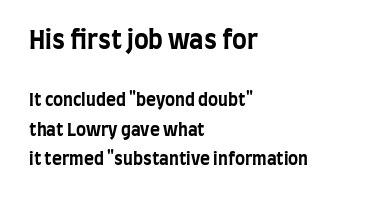
The image shows 25 px bold type, upright; set left-aligned, line spacing 1.73x, normal letter spacing, not underlined; the first (top) block is 1.47x larger.
